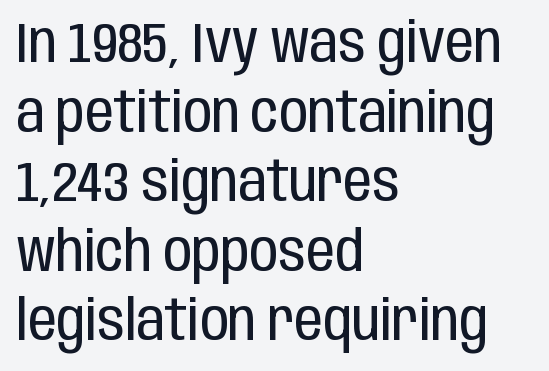
You could call the tracking neutral — neither tight nor loose. Designer's note — italics off, roman on. Left-aligned paragraph, ragged on the right. A clean baseline with only descenders dipping below it. Is the stroke heavy? The answer is a plain regular-or-lighter. You could not count columns in this text — the font is proportionally spaced.
